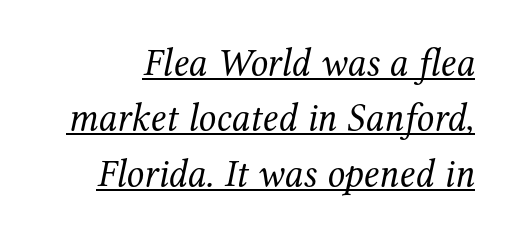
Q: Is the text bold? A: No.
Q: Is the text italic (slanted)? A: Yes, it leans right by about 12 degrees.
Q: Is the typeface a serif or a sans-serif typeface? A: Serif.
Q: Is the text underlined? A: Yes.
Q: Is the spacing between letters normal or unusually wide? A: Normal.
Q: Is the spacing between lines tight, normal or loose? A: Normal.
Q: Width (condensed, normal, or wide)? A: Normal.
Q: Stroke contrast? A: Medium.
Q: x-height? A: Medium.
Q: Monospaced? A: No.
